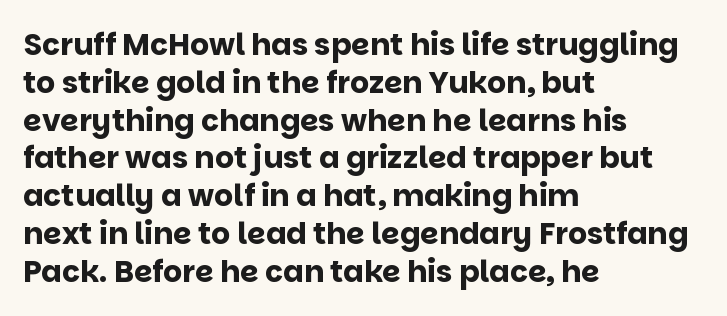
Q: Is the text bold? A: Yes.
Q: Is the text italic (slanted)? A: No, it is upright.
Q: Is the typeface a serif or a sans-serif typeface? A: Sans-serif.
Q: Is the text underlined? A: No.
Q: How is the paragraph aligned? A: Left-aligned.
Q: Is the spacing between letters normal or unusually wide? A: Normal.
Q: Is the spacing between lines tight, normal or loose? A: Normal.
Q: Width (condensed, normal, or wide)? A: Normal.
Q: Stroke contrast? A: Low.
Q: x-height? A: Large.
Q: Monospaced? A: No.
